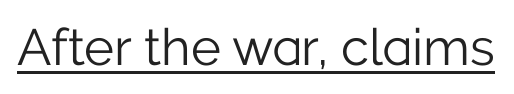
Does the lettering tilt? It doesn't — this is upright. Bold? No — there's no thickening of the strokes. Each letter keeps its own natural width here, so spacing adapts to shape. Look at the tracking — it's just the regular setting, nothing added.
